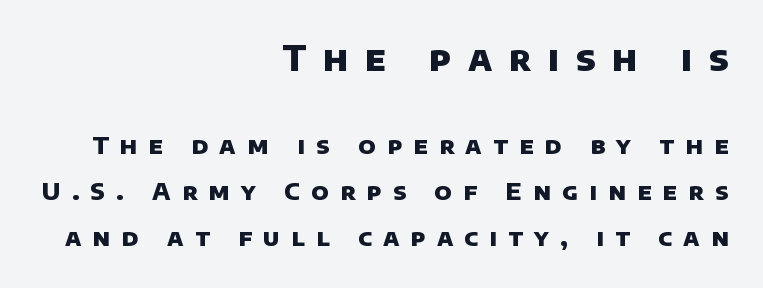
Is this a fixed-width face? No — the glyphs have proportional, varying widths. The passage shown has open, widely tracked lettering throughout. The composition opens big and finishes small. The glyphs have the mass of a bold cut. This rendering features lettering with no underline. Caption: multi-line text, flush right, ragged left.
